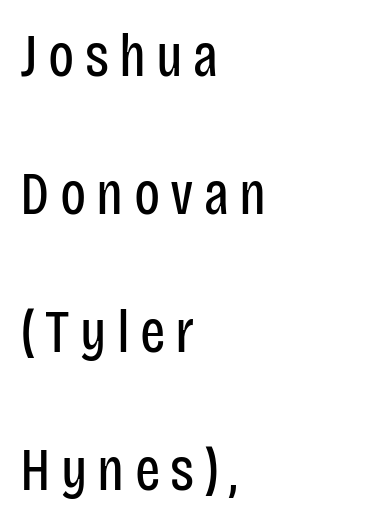
{"serif": "no", "italic": "no", "bold": "no", "weight": "regular", "width": "condensed", "stroke_contrast": "low", "x_height": "large", "monospaced": "no", "underline": "no", "align": "left", "line_spacing": "loose", "line_spacing_ratio": 2.3, "glyph_px": 60}
